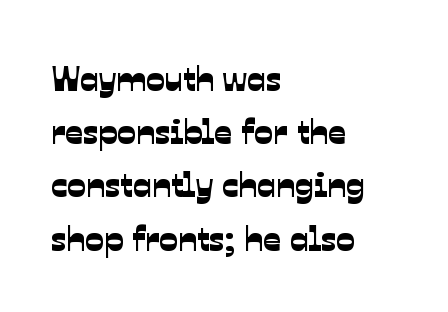
{"serif": "no", "width": "normal", "stroke_contrast": "low", "x_height": "medium", "monospaced": "no", "underline": "no", "align": "left", "line_spacing": "normal", "line_spacing_ratio": 1.52, "letter_spacing": "normal", "letter_spacing_em": 0.0, "glyph_px": 35}
